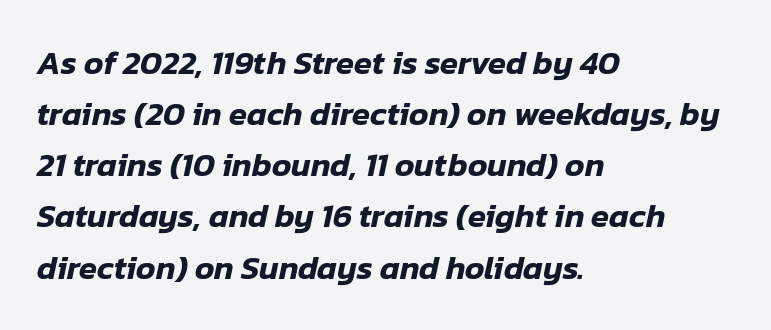
{"italic": "yes", "lean": "right", "slant_degrees": 12, "width": "normal", "stroke_contrast": "low", "x_height": "medium", "monospaced": "no", "underline": "no", "align": "left", "line_spacing": "normal", "line_spacing_ratio": 1.55, "letter_spacing": "normal", "letter_spacing_em": 0.0, "glyph_px": 33}
